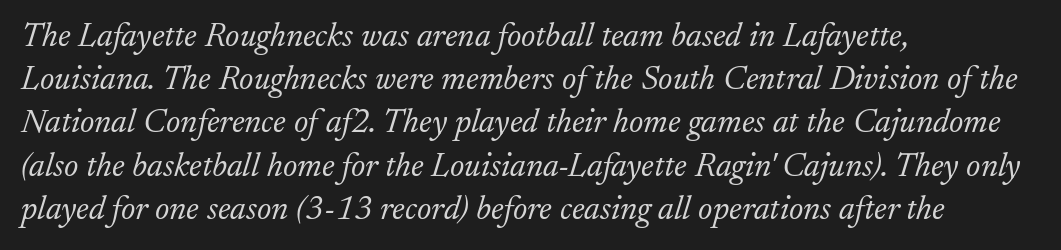
{"serif": "yes", "italic": "yes", "lean": "right", "slant_degrees": 17, "bold": "no", "weight": "light", "width": "normal", "stroke_contrast": "low", "x_height": "small", "monospaced": "no", "underline": "no", "align": "left", "line_spacing": "normal", "line_spacing_ratio": 1.27, "letter_spacing": "normal", "letter_spacing_em": 0.0, "glyph_px": 34}
